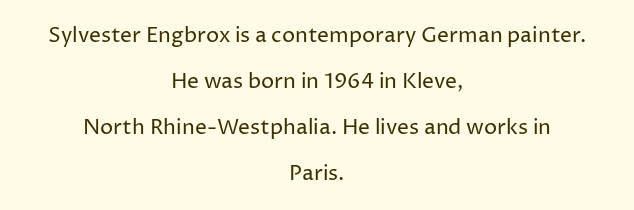
The image shows 21 px text type, upright; set centered, loose line spacing (2.19x), normal letter spacing, not underlined.
